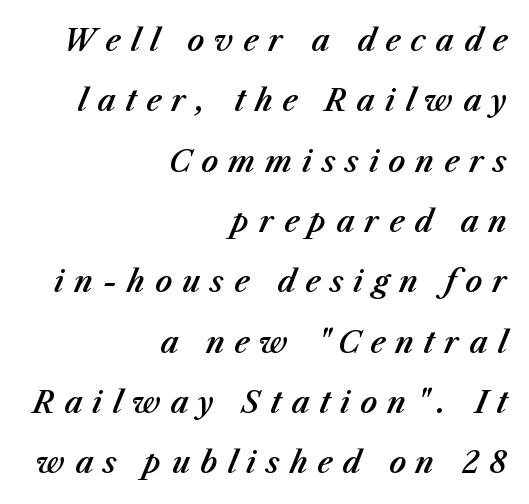
{"italic": "yes", "lean": "right", "slant_degrees": 23, "width": "normal", "stroke_contrast": "medium", "x_height": "medium", "monospaced": "no", "underline": "no", "align": "right", "line_spacing": "loose", "line_spacing_ratio": 2.08, "letter_spacing": "wide", "letter_spacing_em": 0.34, "glyph_px": 29}
